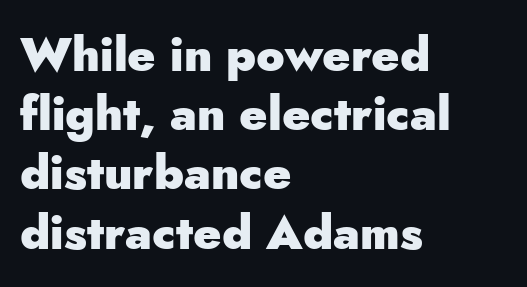
Q: Is the text bold? A: Yes.
Q: Is the text italic (slanted)? A: No, it is upright.
Q: Is the typeface a serif or a sans-serif typeface? A: Sans-serif.
Q: Is the text underlined? A: No.
Q: How is the paragraph aligned? A: Left-aligned.
Q: Is the spacing between letters normal or unusually wide? A: Normal.
Q: Is the spacing between lines tight, normal or loose? A: Normal.
Q: Width (condensed, normal, or wide)? A: Normal.
Q: Stroke contrast? A: Low.
Q: x-height? A: Small.
Q: Monospaced? A: No.
